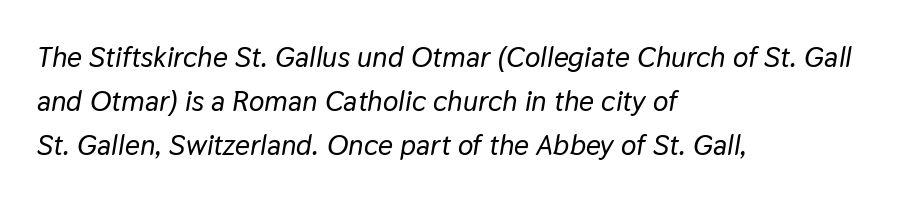
One glance says typical: line gaps are just what's usual. The line texture is even and compact thanks to regular tracking. The words here are not underlined. Is the block centered? No — it sits flush against the left margin.
